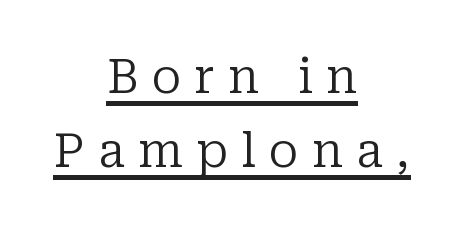
Centered paragraph, ragged on both sides. The font is comparable to plain body text, perhaps lighter. In terms of leading, this rendering sits right in the middle. This sample uses a serif face. The string is rendered with underlining switched on.
